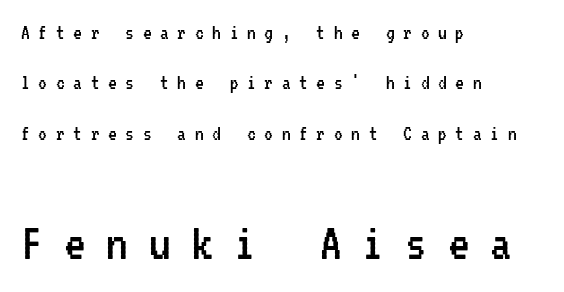
{"serif": "no", "italic": "no", "bold": "no", "weight": "regular", "width": "condensed", "stroke_contrast": "low", "x_height": "medium", "monospaced": "yes", "underline": "no", "align": "left", "line_spacing": "loose", "line_spacing_ratio": 2.29, "letter_spacing": "wide", "letter_spacing_em": 0.39, "larger_block": "second", "size_ratio": 2.45, "glyph_px": 54}
